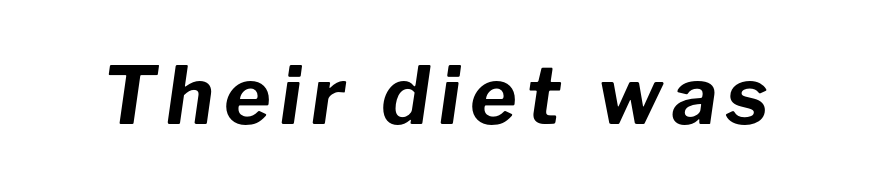
The image shows 80 px bold type, italic (leaning right); set not underlined; low stroke contrast and a medium x-height.
